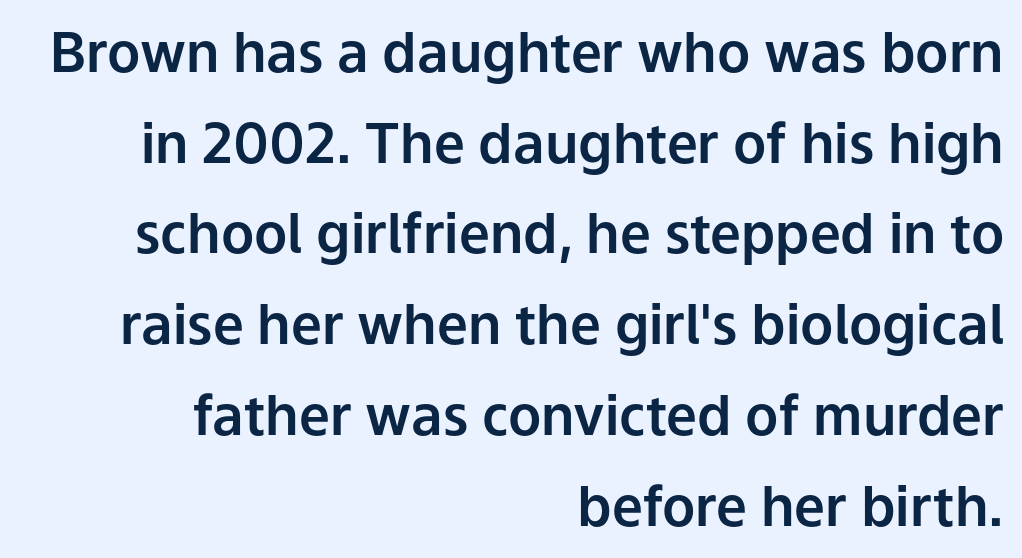
{"serif": "no", "italic": "no", "width": "normal", "stroke_contrast": "low", "x_height": "medium", "monospaced": "no", "underline": "no", "align": "right", "line_spacing": "normal", "line_spacing_ratio": 1.65, "letter_spacing": "normal", "letter_spacing_em": 0.0, "glyph_px": 55}
